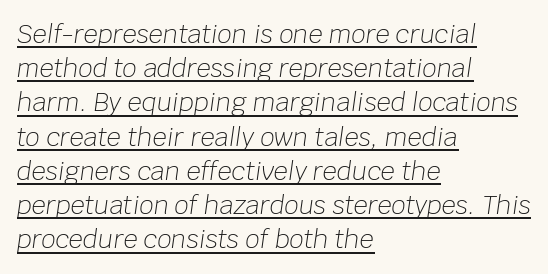
{"italic": "yes", "lean": "right", "slant_degrees": 8, "bold": "no", "underline": "yes", "align": "left", "line_spacing": "normal", "line_spacing_ratio": 1.37, "letter_spacing": "normal", "letter_spacing_em": 0.0, "glyph_px": 25}
